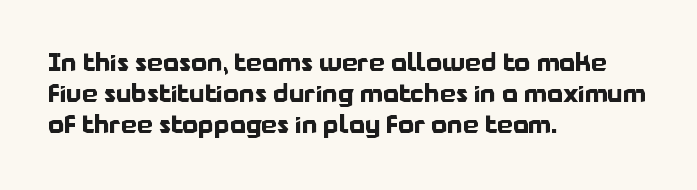
Q: Is the text bold? A: Yes.
Q: Is the text italic (slanted)? A: No, it is upright.
Q: Is the text underlined? A: No.
Q: How is the paragraph aligned? A: Left-aligned.
Q: Is the spacing between letters normal or unusually wide? A: Normal.
Q: Is the spacing between lines tight, normal or loose? A: Normal.
